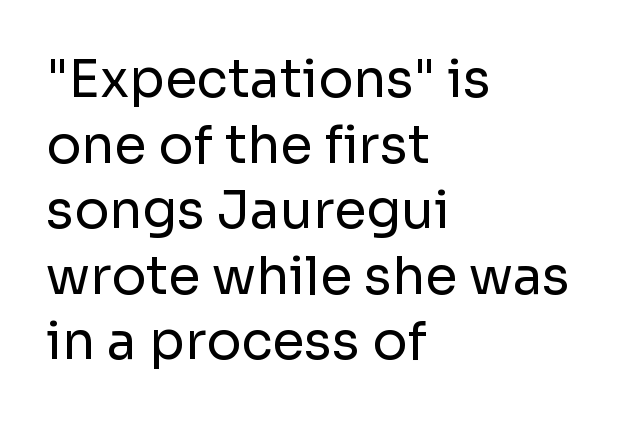
Is this a sans? Yes — the strokes have no serifs. Visually the block forms a straight wall on the left and a jagged coastline on the right. Check the space under the baseline: it is left empty. No chunkiness to these letters — they're not bold. The letters advance in unequal steps, a hallmark of proportional type.
